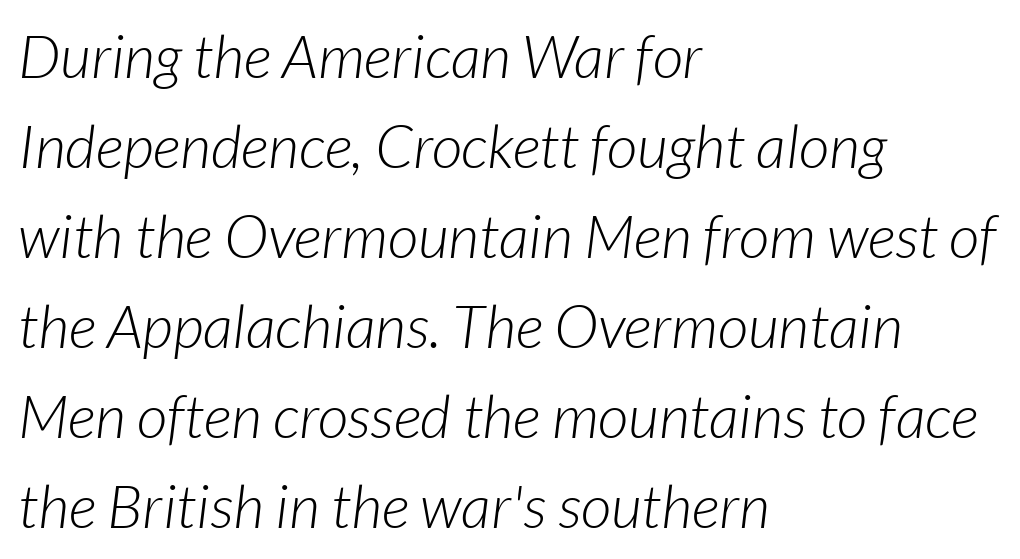
Designer's note — italics engaged. Stroke mass is kept to a normal reading level or below. Varying glyph widths throughout — classic text-font behaviour. Casual observation: everything's shoved over to the left. Words float on clear page, feet unadorned.
